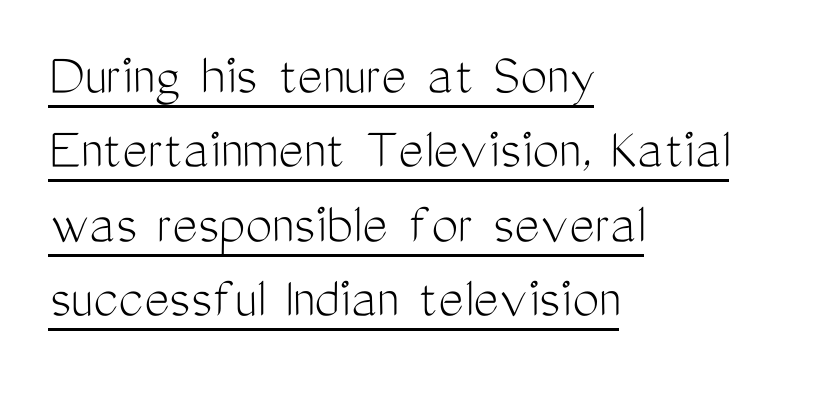
{"serif": "no", "italic": "no", "bold": "no", "weight": "light", "width": "condensed", "stroke_contrast": "medium", "x_height": "medium", "monospaced": "no", "underline": "yes", "align": "left", "line_spacing_ratio": 1.24, "letter_spacing": "normal", "letter_spacing_em": 0.0, "glyph_px": 60}
